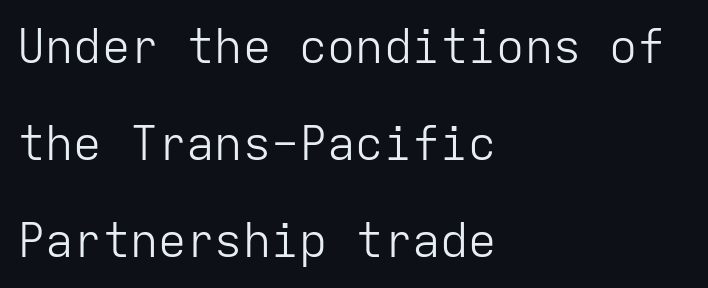
Q: Is the text bold? A: No.
Q: Is the text italic (slanted)? A: No, it is upright.
Q: Is the typeface a serif or a sans-serif typeface? A: Sans-serif.
Q: Is the text underlined? A: No.
Q: How is the paragraph aligned? A: Left-aligned.
Q: Is the spacing between letters normal or unusually wide? A: Normal.
Q: Is the spacing between lines tight, normal or loose? A: Loose.
Q: Width (condensed, normal, or wide)? A: Normal.
Q: Stroke contrast? A: Low.
Q: x-height? A: Medium.
Q: Monospaced? A: Yes.
